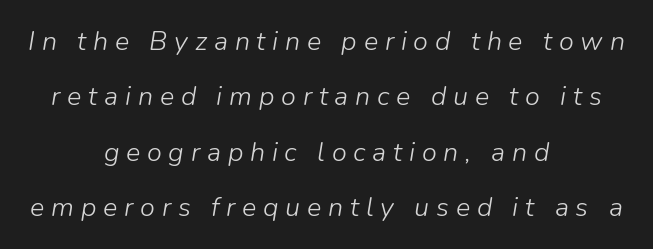
No letter is thick-stroked: the sample isn't bold. The face used here is rendered with a markedly widened letterfit. You could fit nearly another row in the gap between these rows. A student would call this center alignment; a typographer would say set centered.
